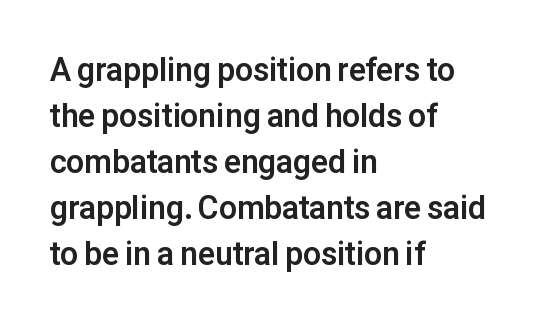
{"serif": "no", "italic": "no", "bold": "yes", "weight": "bold", "width": "normal", "stroke_contrast": "low", "x_height": "medium", "monospaced": "no", "underline": "no", "align": "left", "line_spacing": "normal", "line_spacing_ratio": 1.44, "letter_spacing": "normal", "letter_spacing_em": 0.0, "glyph_px": 32}
